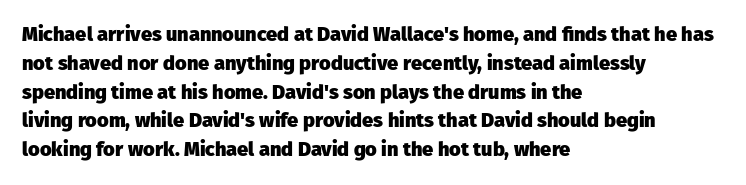
Line starts are locked; line ends wander. Bold? Absolutely — the strokes are thick and heavy. Nobody touched the tracking dial on this one. Bare-footed words on every line. These lines sit exactly where default settings would place them.
